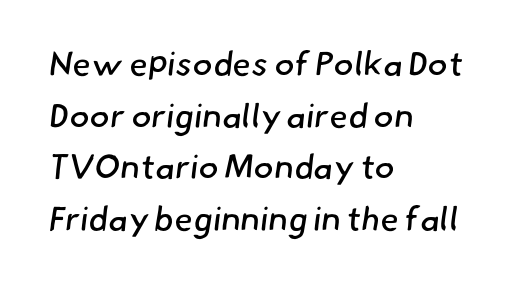
{"serif": "no", "bold": "no", "weight": "regular", "width": "normal", "stroke_contrast": "low", "x_height": "small", "monospaced": "no", "underline": "no", "align": "left", "line_spacing": "normal", "line_spacing_ratio": 1.52, "letter_spacing": "normal", "letter_spacing_em": 0.0, "glyph_px": 34}
